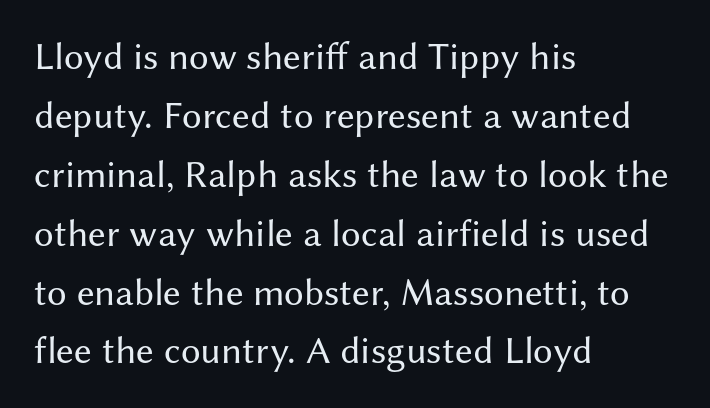
Q: Is the text bold? A: No.
Q: Is the text italic (slanted)? A: No, it is upright.
Q: Is the typeface a serif or a sans-serif typeface? A: Sans-serif.
Q: Is the text underlined? A: No.
Q: How is the paragraph aligned? A: Left-aligned.
Q: Is the spacing between letters normal or unusually wide? A: Normal.
Q: Is the spacing between lines tight, normal or loose? A: Normal.
Q: Width (condensed, normal, or wide)? A: Normal.
Q: Stroke contrast? A: Medium.
Q: x-height? A: Medium.
Q: Monospaced? A: No.
